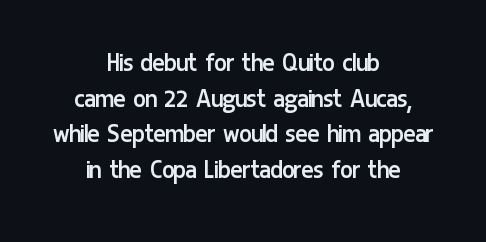
The image shows 29 px regular-weight, condensed sans-serif type, upright; set centered, line spacing 1.23x, normal letter spacing, not underlined; low stroke contrast and a medium x-height.
